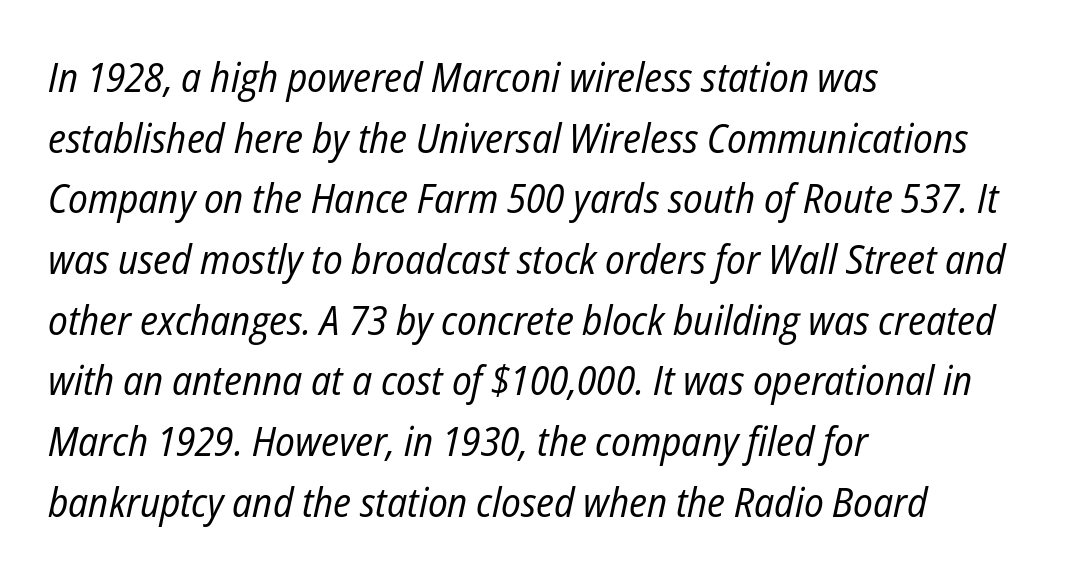
The rendering keeps characters at their native spacing. The typeface has the unassuming heft of standard copy or less. Layout note: lines flush left. In terms of posture, this sample is oblique. Any mark beneath the type? The region is blank. Proportional: the letters do not fall into vertical columns.
